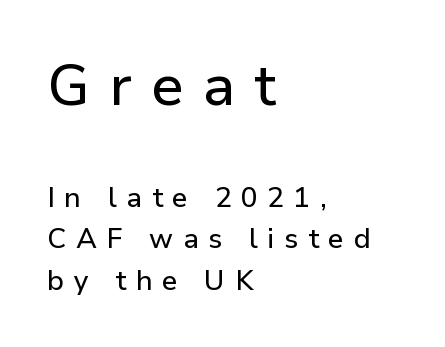
Q: Is the text italic (slanted)? A: No, it is upright.
Q: Is the typeface a serif or a sans-serif typeface? A: Sans-serif.
Q: Is the text underlined? A: No.
Q: How is the paragraph aligned? A: Left-aligned.
Q: Is the spacing between letters normal or unusually wide? A: Unusually wide.
Q: Is the spacing between lines tight, normal or loose? A: Normal.
Q: Which block of text is set in a larger size, the first (top) or the second (bottom)? A: The first (top) one.
Q: Width (condensed, normal, or wide)? A: Normal.
Q: Stroke contrast? A: Low.
Q: x-height? A: Medium.
Q: Monospaced? A: No.
